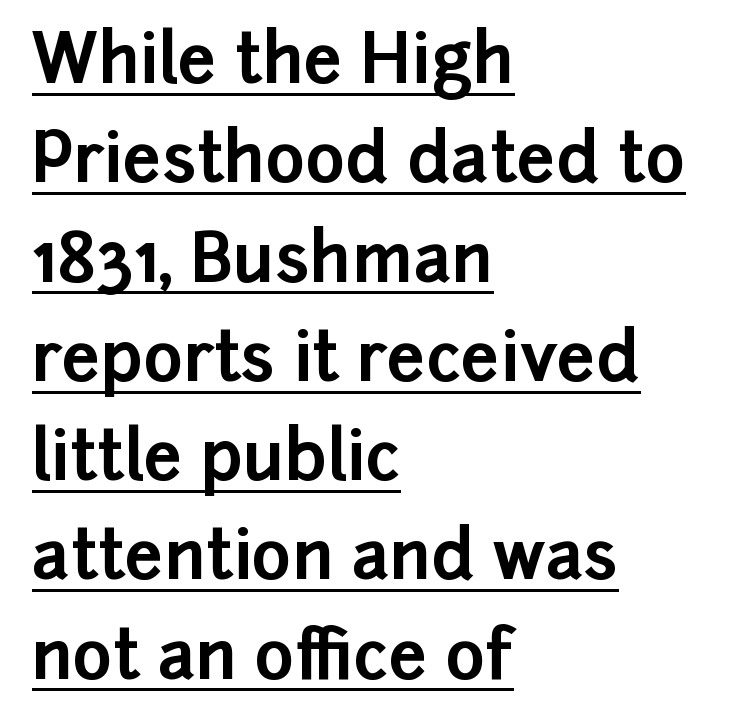
The image shows 68 px bold sans-serif type, upright; set left-aligned, normal line spacing (1.46x), normal letter spacing, underlined; low stroke contrast and a medium x-height.
